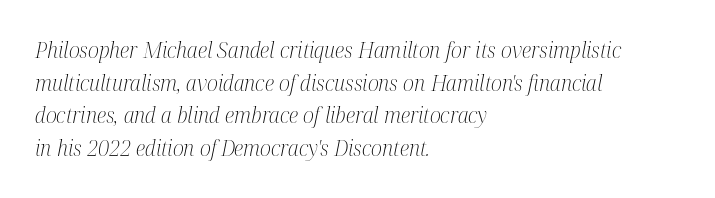
Q: Is the text bold? A: No.
Q: Is the text italic (slanted)? A: Yes, it leans right by about 12 degrees.
Q: Is the text underlined? A: No.
Q: How is the paragraph aligned? A: Left-aligned.
Q: Is the spacing between letters normal or unusually wide? A: Normal.
Q: Is the spacing between lines tight, normal or loose? A: Normal.
